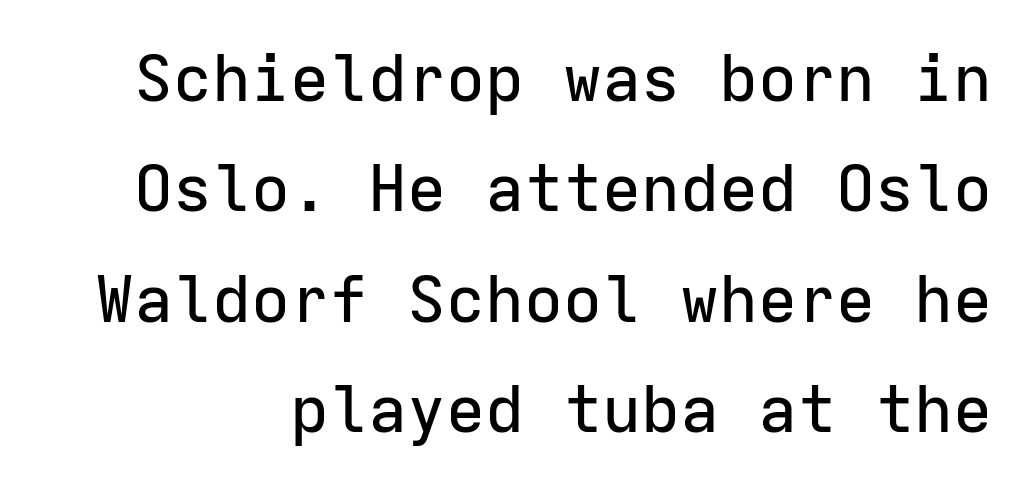
{"serif": "no", "italic": "no", "width": "normal", "stroke_contrast": "low", "x_height": "medium", "monospaced": "yes", "underline": "no", "line_spacing": "normal", "line_spacing_ratio": 1.7, "letter_spacing": "normal", "letter_spacing_em": 0.0, "glyph_px": 65}
